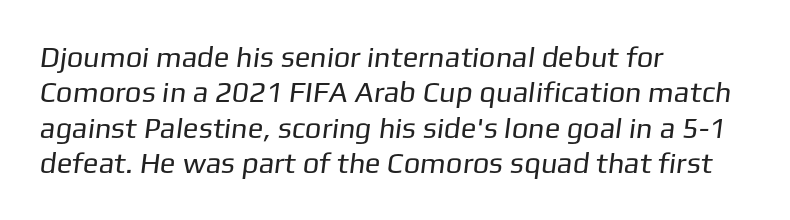
Reading down the block, your eye returns to a fixed left position each line. No letter is thick-stroked: the sample isn't bold. Anything drawn beneath the words? Only blank space. Character widths vary here, with narrow letters taking less room than wide ones. Nobody touched the tracking dial on this one. You can tell from the bare stems that sans-serif type was used.
